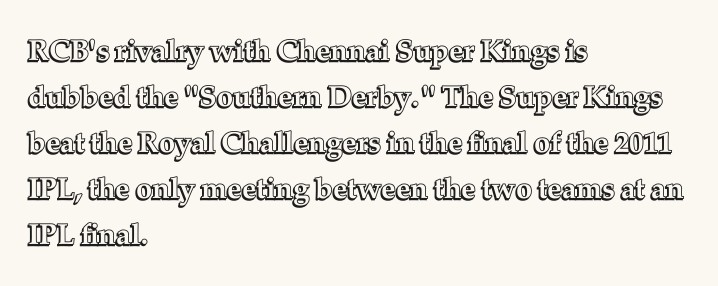
Q: Is the text italic (slanted)? A: No, it is upright.
Q: Is the text underlined? A: No.
Q: How is the paragraph aligned? A: Left-aligned.
Q: Is the spacing between letters normal or unusually wide? A: Normal.
Q: Is the spacing between lines tight, normal or loose? A: Normal.
Q: Width (condensed, normal, or wide)? A: Normal.
Q: x-height? A: Medium.
Q: Monospaced? A: No.
